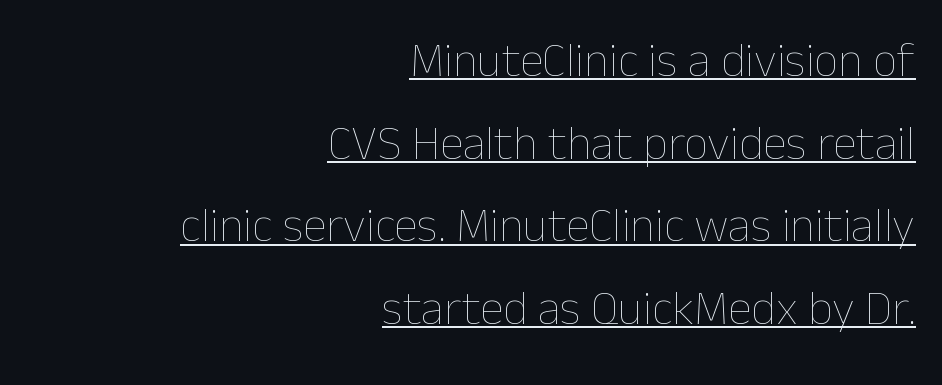
Is there any slant? The stems are plumb. Nobody touched the tracking dial on this one. Spacing verdict: proportional, widths tailored to each character. These characters rest on top of a visible drawn line. The weight would be labelled regular, book, light, or lighter still.
